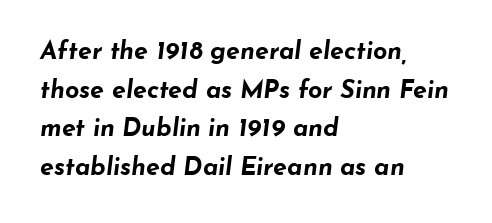
{"italic": "yes", "lean": "right", "slant_degrees": 7, "bold": "yes", "underline": "no", "align": "left", "line_spacing": "normal", "line_spacing_ratio": 1.55, "letter_spacing": "normal", "letter_spacing_em": 0.0, "glyph_px": 25}
